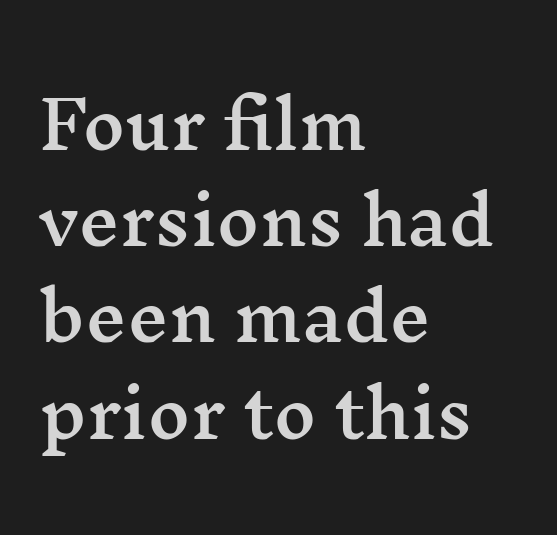
The image shows 65 px wide serif type, upright; set left-aligned, normal line spacing (1.48x), normal letter spacing, not underlined; medium stroke contrast and a medium x-height.
